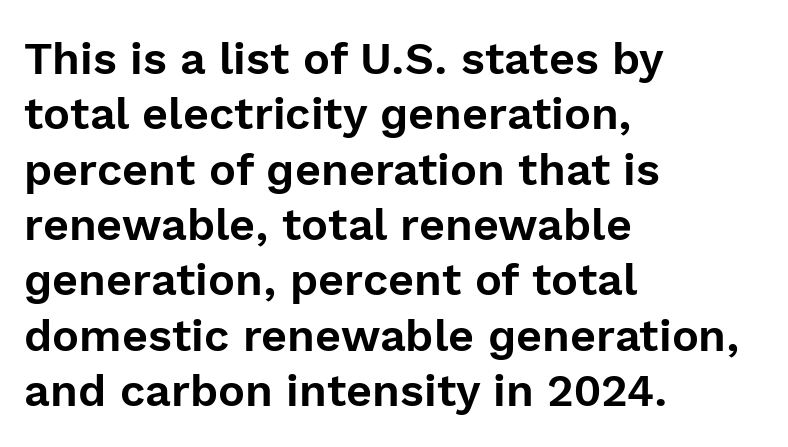
{"serif": "no", "italic": "no", "width": "normal", "x_height": "medium", "monospaced": "no", "underline": "no", "align": "left", "line_spacing_ratio": 1.23, "letter_spacing": "normal", "letter_spacing_em": 0.0, "glyph_px": 45}
